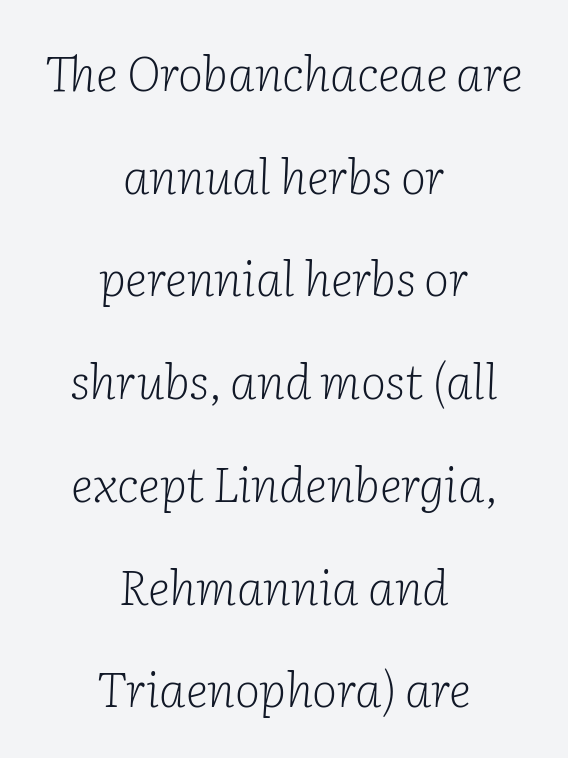
Q: Is the text bold? A: No.
Q: Is the text italic (slanted)? A: Yes, it leans right by about 2 degrees.
Q: Is the typeface a serif or a sans-serif typeface? A: Serif.
Q: Is the text underlined? A: No.
Q: How is the paragraph aligned? A: Centered.
Q: Is the spacing between letters normal or unusually wide? A: Normal.
Q: Is the spacing between lines tight, normal or loose? A: Loose.
Q: Width (condensed, normal, or wide)? A: Normal.
Q: Stroke contrast? A: Low.
Q: x-height? A: Medium.
Q: Monospaced? A: No.
